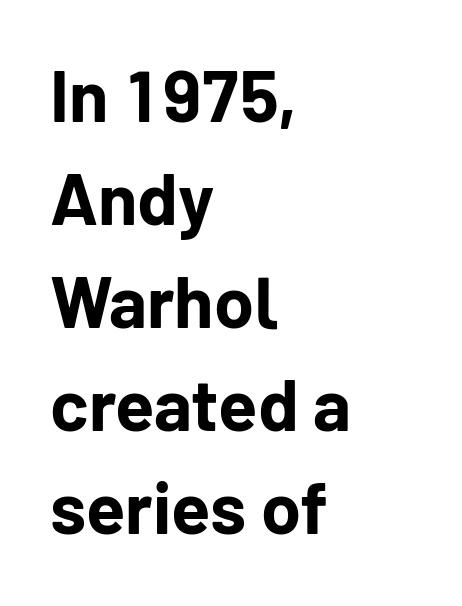
Q: Is the text bold? A: Yes.
Q: Is the text italic (slanted)? A: No, it is upright.
Q: Is the typeface a serif or a sans-serif typeface? A: Sans-serif.
Q: Is the text underlined? A: No.
Q: How is the paragraph aligned? A: Left-aligned.
Q: Is the spacing between letters normal or unusually wide? A: Normal.
Q: Is the spacing between lines tight, normal or loose? A: Normal.
Q: Width (condensed, normal, or wide)? A: Normal.
Q: Stroke contrast? A: Low.
Q: x-height? A: Medium.
Q: Monospaced? A: No.
